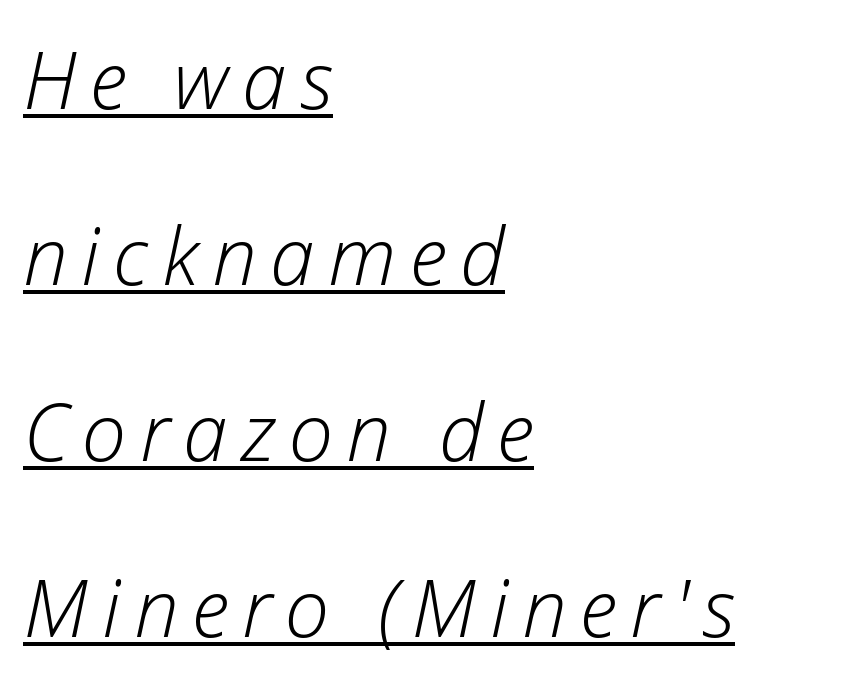
Weight: regular or lighter. Descenders here cross a horizontal rule under the line. If you measured baseline to baseline, you'd find a long distance. The passage is arranged the way most books set body copy — flush left.
